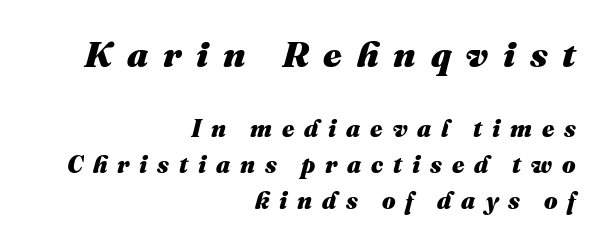
A flush-right, rag-left setting is used for this passage. The line-height multiplier appears to be the usual default. Quick note: underline off. Character widths vary here, with narrow letters taking less room than wide ones. Heavy-handed strokes throughout: this text is bold.
